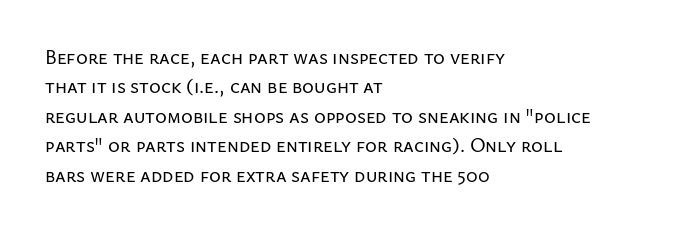
Q: Is the text italic (slanted)? A: No, it is upright.
Q: Is the text underlined? A: No.
Q: How is the paragraph aligned? A: Left-aligned.
Q: Is the spacing between letters normal or unusually wide? A: Normal.
Q: Is the spacing between lines tight, normal or loose? A: Normal.
